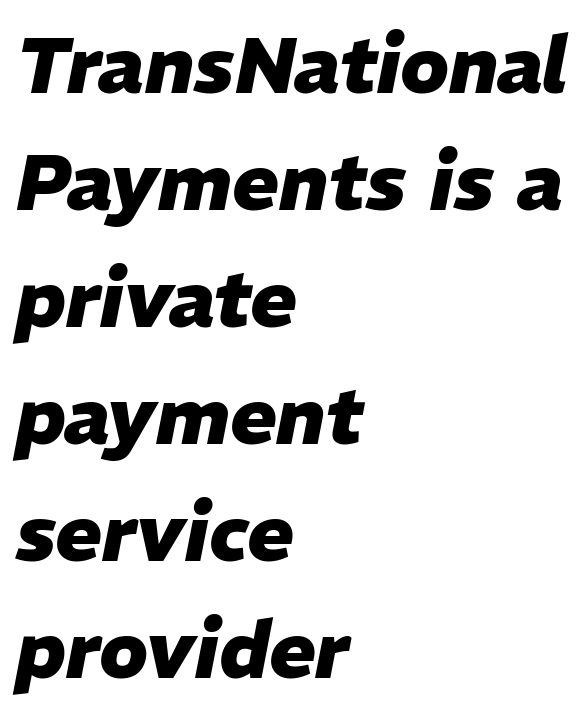
Horizontal alignment here is leftward, the default for most running prose. You'd pick this weight for a headline — it's a proper bold. A bare baseline throughout the passage. The rows are spaced the way most documents space them.
